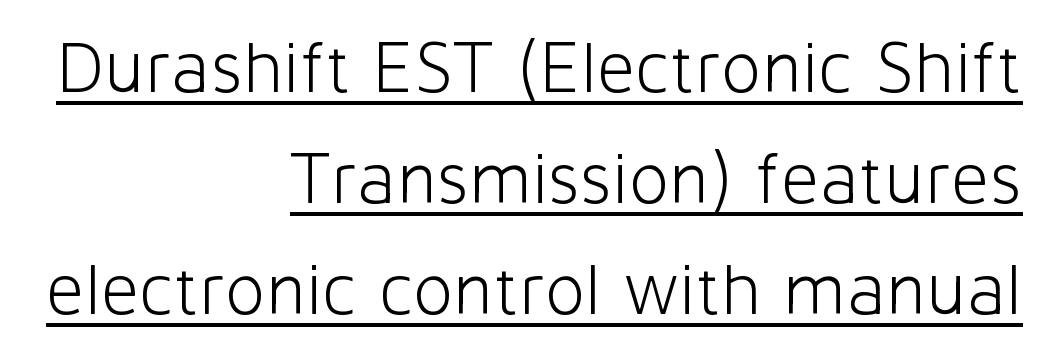
Q: Is the text bold? A: No.
Q: Is the text italic (slanted)? A: No, it is upright.
Q: Is the typeface a serif or a sans-serif typeface? A: Sans-serif.
Q: Is the text underlined? A: Yes.
Q: How is the paragraph aligned? A: Right-aligned.
Q: Is the spacing between letters normal or unusually wide? A: Normal.
Q: Is the spacing between lines tight, normal or loose? A: Normal.
Q: Width (condensed, normal, or wide)? A: Normal.
Q: Stroke contrast? A: Low.
Q: x-height? A: Medium.
Q: Monospaced? A: No.
